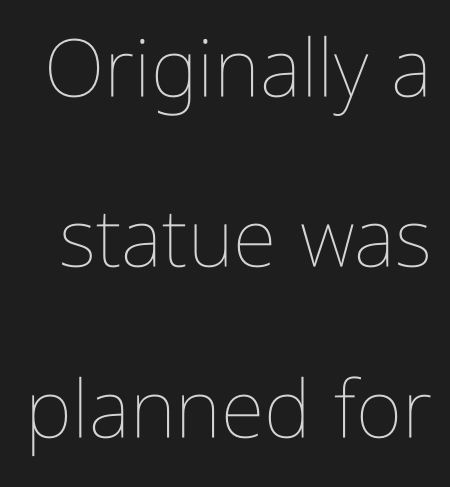
The image shows 80 px thin, condensed type, upright; set loose line spacing (2.13x), normal letter spacing, not underlined; low stroke contrast and a medium x-height.
